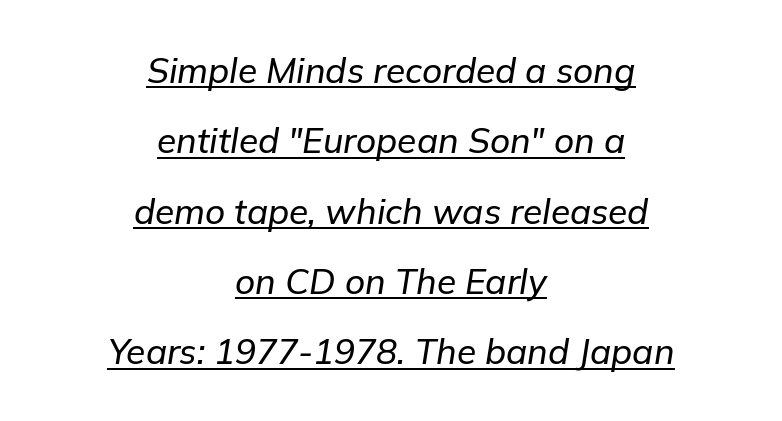
{"italic": "yes", "lean": "right", "slant_degrees": 9, "width": "normal", "stroke_contrast": "low", "x_height": "medium", "monospaced": "no", "underline": "yes", "align": "center", "line_spacing": "loose", "line_spacing_ratio": 2.01, "letter_spacing": "normal", "letter_spacing_em": 0.0, "glyph_px": 35}
